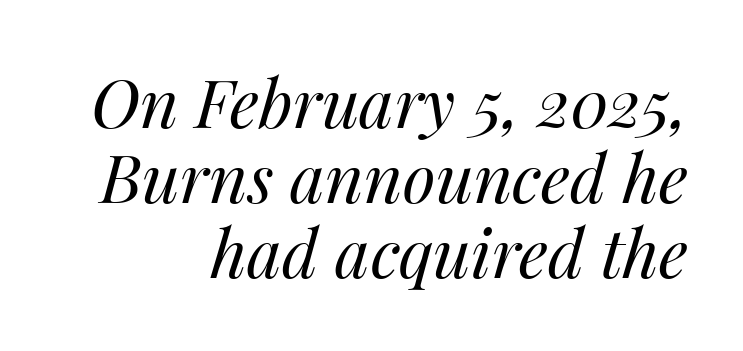
The space between consecutive lines is stingy. All the whitespace from short lines collects on the left. Do the characters align in a grid? No, the font is proportional. Here the glyphs are tracked normally, forming tight word shapes. These lines were composed using italics.
